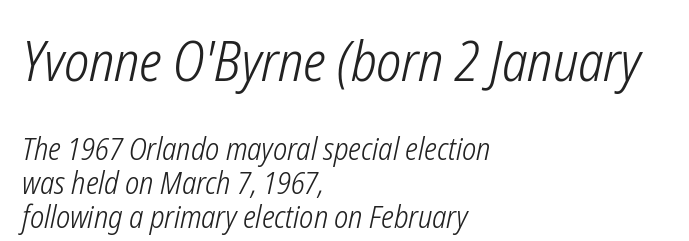
The image shows 55 px light, condensed type, italic (leaning right); set left-aligned, tight line spacing (1.09x), normal letter spacing, not underlined; the first (top) block is 1.77x larger; low stroke contrast and a medium x-height.
